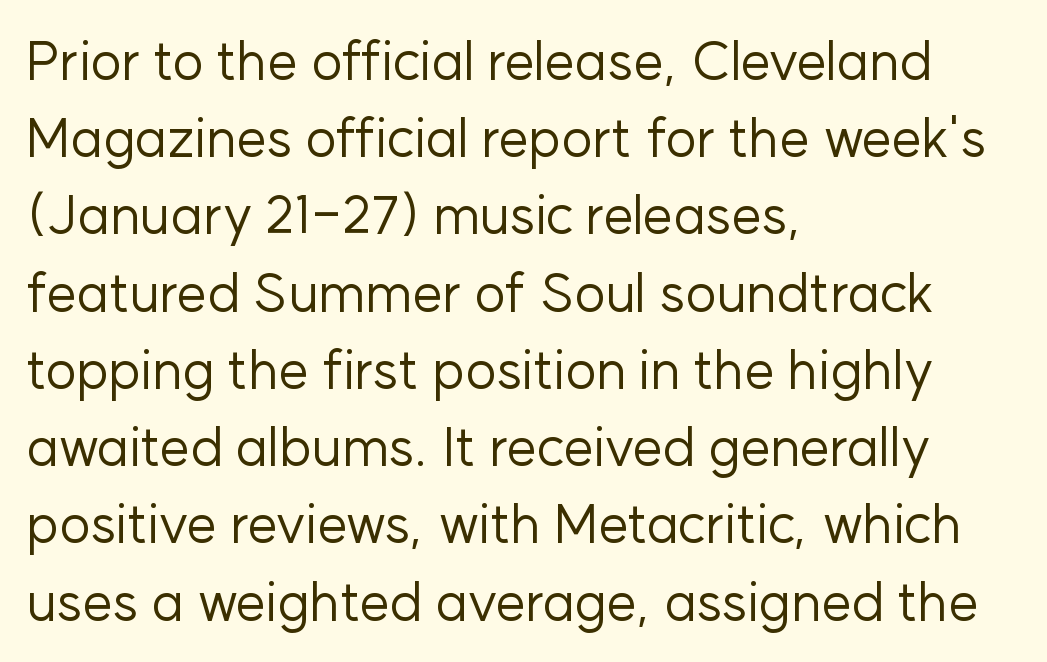
Q: Is the text bold? A: No.
Q: Is the text italic (slanted)? A: No, it is upright.
Q: Is the typeface a serif or a sans-serif typeface? A: Sans-serif.
Q: Is the text underlined? A: No.
Q: How is the paragraph aligned? A: Left-aligned.
Q: Is the spacing between letters normal or unusually wide? A: Normal.
Q: Is the spacing between lines tight, normal or loose? A: Normal.
Q: Width (condensed, normal, or wide)? A: Normal.
Q: Stroke contrast? A: Low.
Q: x-height? A: Medium.
Q: Monospaced? A: No.
